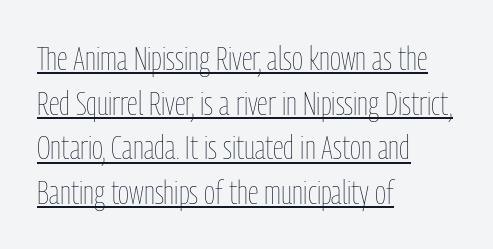
{"italic": "no", "bold": "no", "weight": "thin", "width": "condensed", "stroke_contrast": "low", "x_height": "medium", "monospaced": "no", "underline": "yes", "align": "left", "line_spacing": "normal", "line_spacing_ratio": 1.31, "letter_spacing": "normal", "letter_spacing_em": 0.0, "glyph_px": 34}
